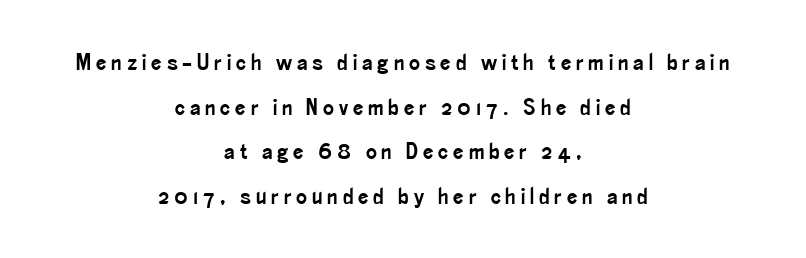
Q: Is the text italic (slanted)? A: No, it is upright.
Q: Is the text underlined? A: No.
Q: How is the paragraph aligned? A: Centered.
Q: Is the spacing between letters normal or unusually wide? A: Unusually wide.
Q: Is the spacing between lines tight, normal or loose? A: Loose.
